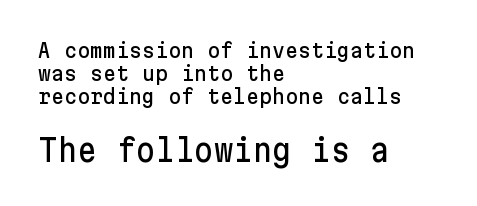
Q: Is the text italic (slanted)? A: No, it is upright.
Q: Is the typeface a serif or a sans-serif typeface? A: Sans-serif.
Q: Is the text underlined? A: No.
Q: How is the paragraph aligned? A: Left-aligned.
Q: Is the spacing between letters normal or unusually wide? A: Normal.
Q: Which block of text is set in a larger size, the first (top) or the second (bottom)? A: The second (bottom) one.
Q: Width (condensed, normal, or wide)? A: Normal.
Q: Stroke contrast? A: Low.
Q: x-height? A: Medium.
